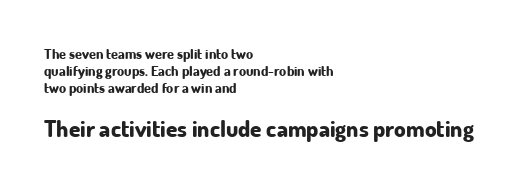
The image shows 23 px bold type, upright; set left-aligned, line spacing 1.21x, normal letter spacing, not underlined; the second (bottom) block is 1.64x larger.
